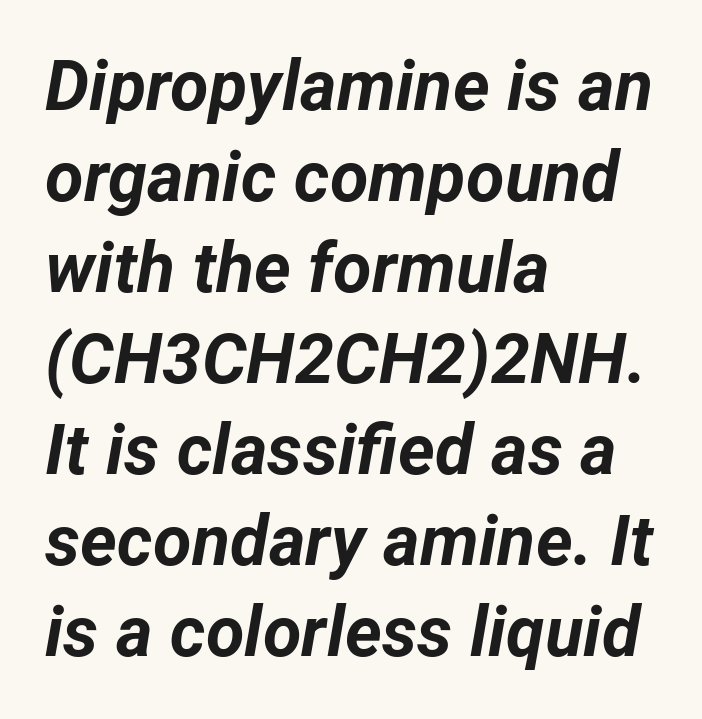
Varying glyph widths throughout — classic text-font behaviour. Lines of text with bare space underneath. Plenty of ink on the page — the face is bold. Does extra space separate the letters? No, they use regular spacing. Each line starts at the same left margin while the right side varies. Notice how the stems are inclined rather than vertical — that's the hallmark of italics.
